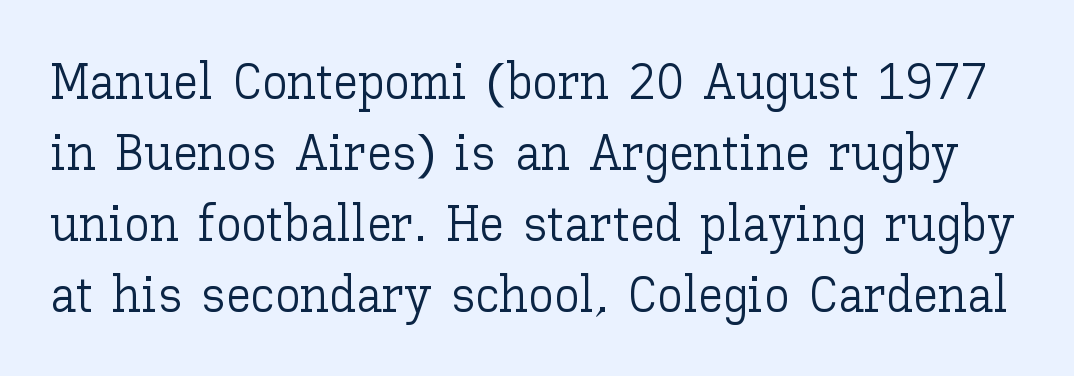
Q: Is the text bold? A: No.
Q: Is the text italic (slanted)? A: No, it is upright.
Q: Is the text underlined? A: No.
Q: Is the spacing between letters normal or unusually wide? A: Normal.
Q: Is the spacing between lines tight, normal or loose? A: Normal.
Q: Width (condensed, normal, or wide)? A: Normal.
Q: Stroke contrast? A: Low.
Q: x-height? A: Medium.
Q: Monospaced? A: No.
